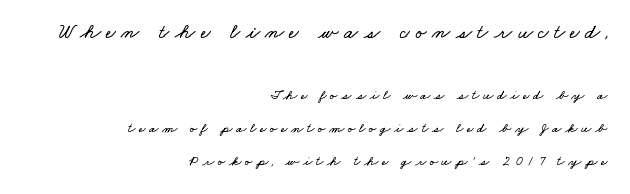
The image shows 21 px text type; set right-aligned, loose line spacing (2.36x), unusually wide letter spacing (+0.26 em), not underlined; the first (top) block is 1.5x larger.
